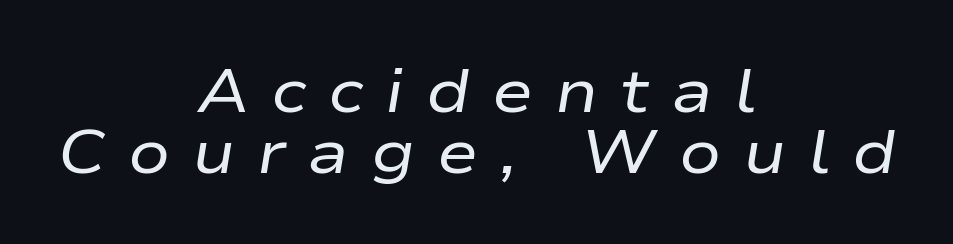
Note the varied advance widths — an 'i' is clearly narrower than an 'm'. The lines are packed closely together with very little leading. Lines of text with bare space underneath. Each stroke keeps to a modest, everyday thickness or less.
